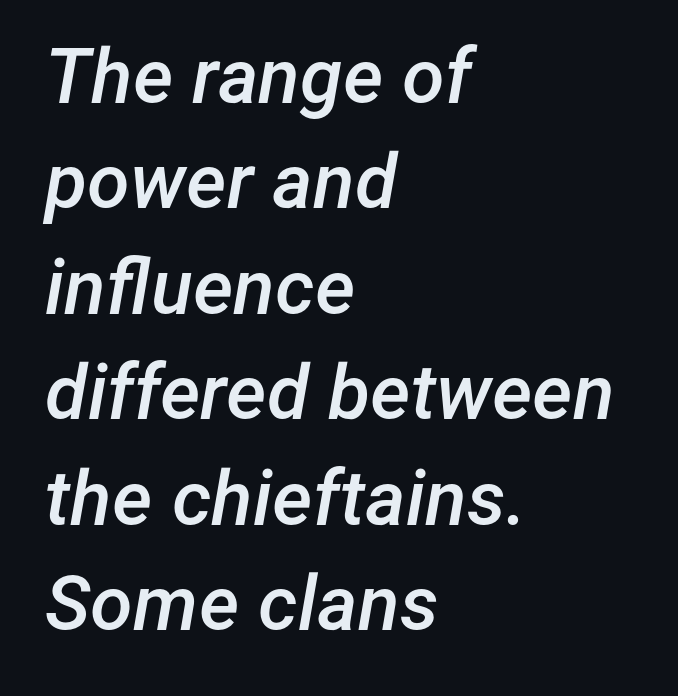
{"italic": "yes", "lean": "right", "slant_degrees": 12, "bold": "semi", "weight": "semibold", "width": "normal", "stroke_contrast": "low", "x_height": "medium", "monospaced": "no", "underline": "no", "align": "left", "line_spacing": "normal", "line_spacing_ratio": 1.37, "letter_spacing": "normal", "letter_spacing_em": 0.0, "glyph_px": 77}
